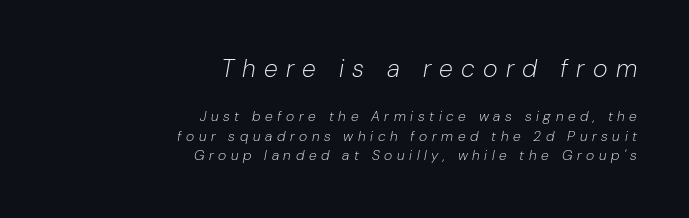
Words appear elongated and porous because spacing is wide. Underlining? Definitely not there. The lettering tilts uniformly, giving the passage an italic look. Layout note: lines flush right. Evenly set lines give the paragraph a standard silhouette.
